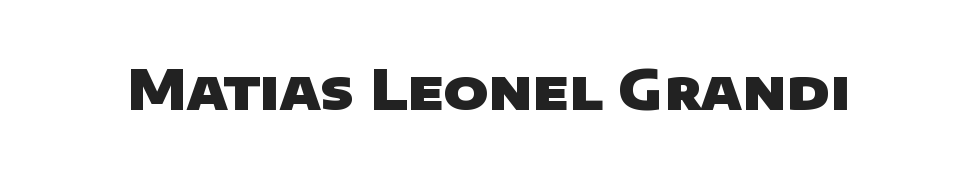
{"serif": "no", "bold": "yes", "weight": "heavy", "width": "wide", "stroke_contrast": "low", "x_height": "large", "monospaced": "no", "underline": "no", "letter_spacing": "normal", "letter_spacing_em": 0.0, "glyph_px": 54}
